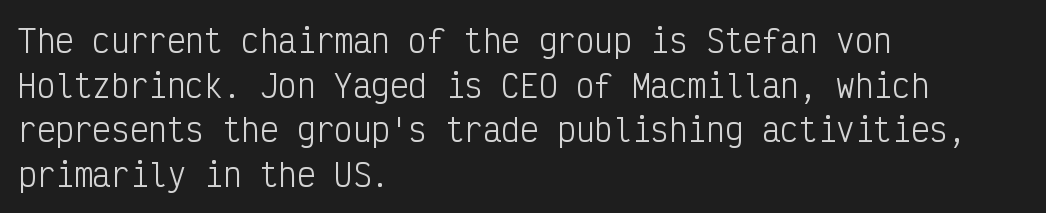
{"serif": "no", "italic": "no", "bold": "no", "weight": "light", "width": "condensed", "stroke_contrast": "low", "x_height": "medium", "monospaced": "yes", "underline": "no", "align": "left", "line_spacing": "normal", "line_spacing_ratio": 1.44, "letter_spacing": "normal", "letter_spacing_em": 0.0, "glyph_px": 31}
